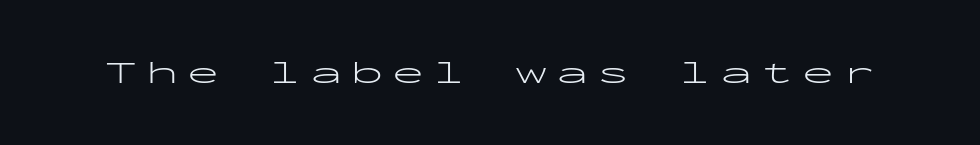
Compared with a typical body face, this is equally light or lighter still. Posture: straight, roman, zero tilt. Every character here occupies the same horizontal width, giving the sample a typewriter-like rhythm. A clean baseline with only descenders dipping below it. This rendering employs a face without finishing strokes, i.e., a sans-serif.
